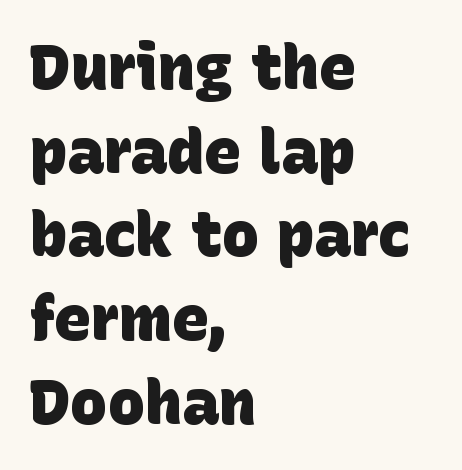
The leading is moderate, giving the passage an even texture. Strokes here are thick enough to call this a true bold. Plain, unruled lines of type. The gaps between neighbouring characters are ordinary and unremarkable.
